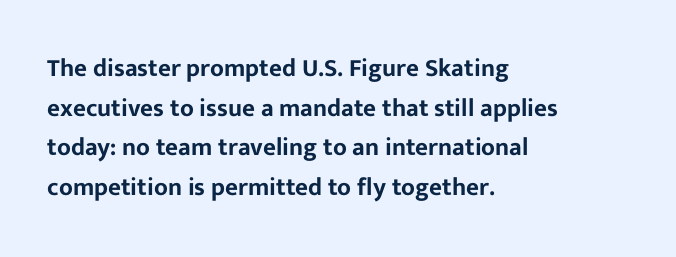
Words appear dense and cohesive because spacing is normal. Italic? Not at all — the glyphs are vertical. Horizontally, the lines are justified to the leading edge only. Leading matches the norm, producing a regular column. Each row of text sits above clean, open space.
